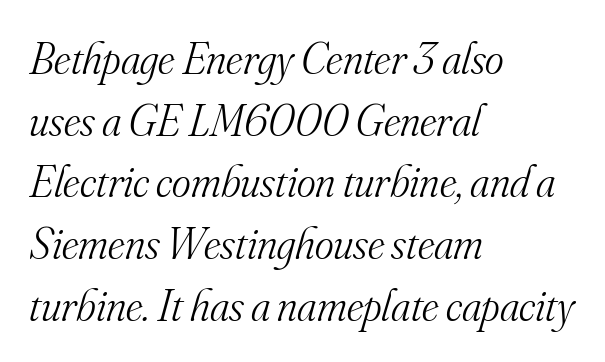
{"serif": "yes", "italic": "yes", "lean": "right", "slant_degrees": 16, "bold": "no", "weight": "light", "width": "normal", "stroke_contrast": "medium", "x_height": "small", "monospaced": "no", "underline": "no", "align": "left", "line_spacing": "normal", "line_spacing_ratio": 1.37, "letter_spacing": "normal", "letter_spacing_em": 0.0, "glyph_px": 45}
